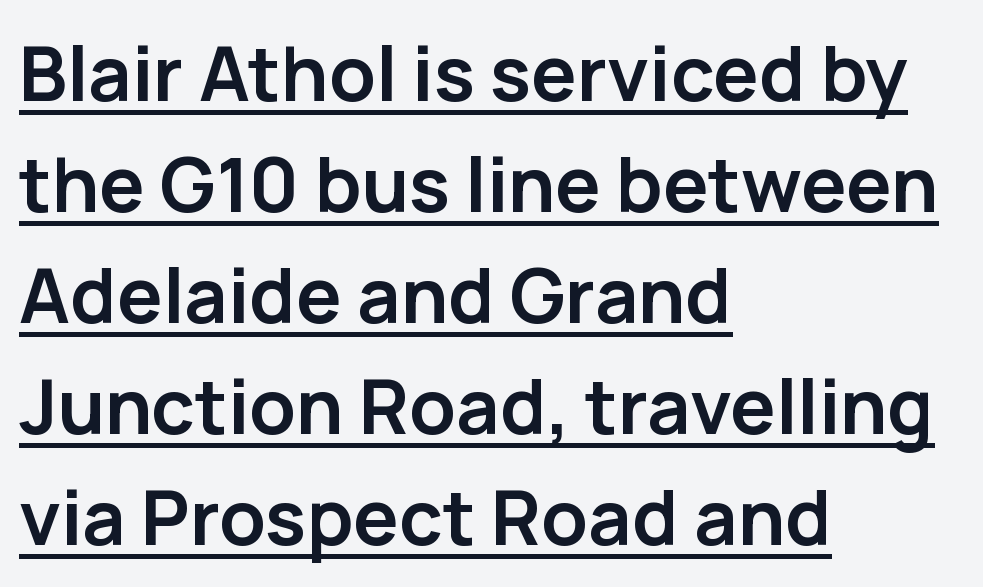
What stands out about the letter spacing? Nothing — it is the standard amount. A student would call this left alignment; a typographer would say flush left, rag right. Every letter is thick-stroked: bold, no question. No italicization has been applied; the sample stays upright. Reading down the column, the eye jumps a familiar distance to each next line. The face used here appears with an underline applied.
